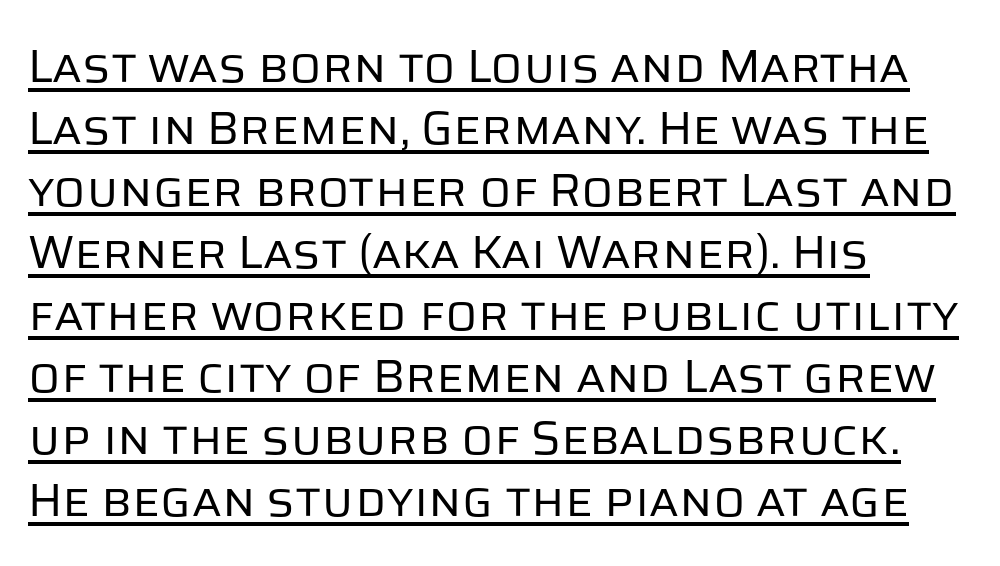
Q: Is the text bold? A: No.
Q: Is the text italic (slanted)? A: No, it is upright.
Q: Is the typeface a serif or a sans-serif typeface? A: Sans-serif.
Q: Is the text underlined? A: Yes.
Q: How is the paragraph aligned? A: Left-aligned.
Q: Is the spacing between letters normal or unusually wide? A: Normal.
Q: Is the spacing between lines tight, normal or loose? A: Normal.
Q: Width (condensed, normal, or wide)? A: Normal.
Q: Stroke contrast? A: Low.
Q: x-height? A: Large.
Q: Monospaced? A: No.
